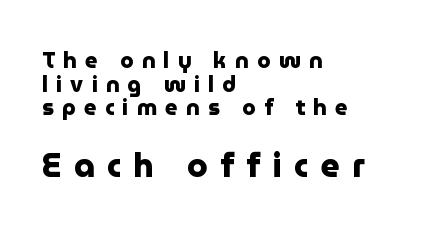
Q: Is the text bold? A: Yes.
Q: Is the text italic (slanted)? A: No, it is upright.
Q: Is the typeface a serif or a sans-serif typeface? A: Sans-serif.
Q: Is the text underlined? A: No.
Q: How is the paragraph aligned? A: Left-aligned.
Q: Is the spacing between letters normal or unusually wide? A: Unusually wide.
Q: Is the spacing between lines tight, normal or loose? A: Tight.
Q: Which block of text is set in a larger size, the first (top) or the second (bottom)? A: The second (bottom) one.
Q: Width (condensed, normal, or wide)? A: Normal.
Q: Stroke contrast? A: Low.
Q: x-height? A: Medium.
Q: Monospaced? A: No.
